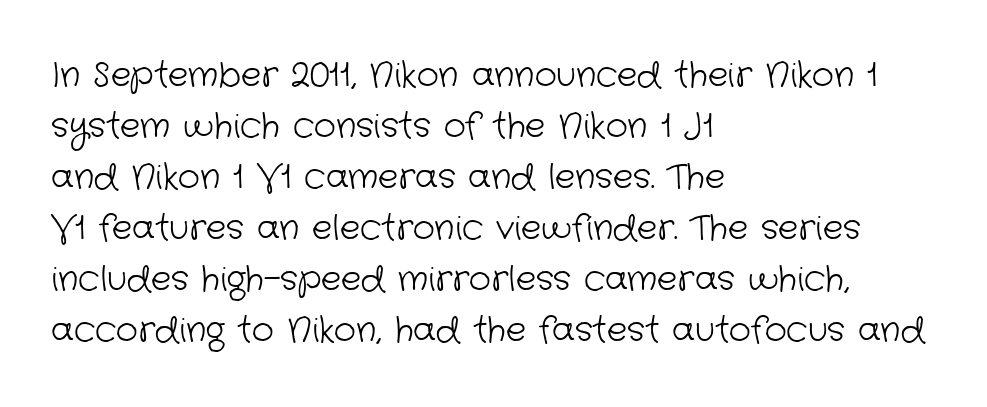
Q: Is the text bold? A: No.
Q: Is the typeface a serif or a sans-serif typeface? A: Sans-serif.
Q: Is the text underlined? A: No.
Q: How is the paragraph aligned? A: Left-aligned.
Q: Is the spacing between letters normal or unusually wide? A: Normal.
Q: Is the spacing between lines tight, normal or loose? A: Normal.
Q: Width (condensed, normal, or wide)? A: Normal.
Q: Stroke contrast? A: Low.
Q: x-height? A: Medium.
Q: Monospaced? A: No.
